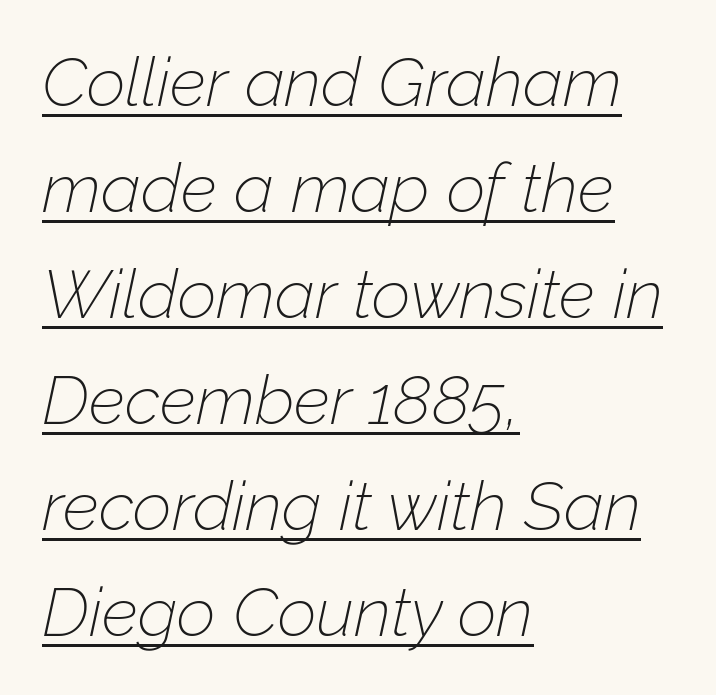
{"italic": "yes", "lean": "right", "slant_degrees": 12, "bold": "no", "weight": "thin", "width": "normal", "stroke_contrast": "low", "x_height": "medium", "monospaced": "no", "underline": "yes", "align": "left", "line_spacing": "normal", "line_spacing_ratio": 1.56, "letter_spacing": "normal", "letter_spacing_em": 0.0, "glyph_px": 68}
